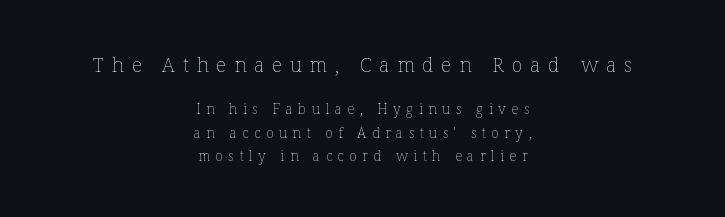
Compared with a typical body face, this is equally light or lighter still. These lines were composed using upright roman letters. Casual observation: everything's sitting right in the middle. The letters in the upper block stand taller than those in the block below. A bare baseline throughout the passage. The block of text has a typical density, with ordinary space between rows.
